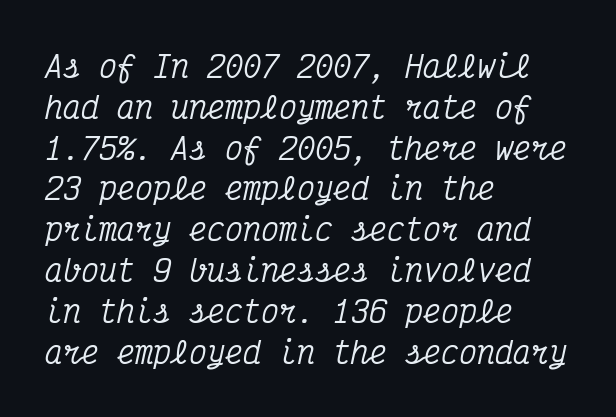
The baseline area is clear. Does the type have serifs? Yes, each stem ends in a small foot. The paragraph has a hard left edge and a soft right edge. A normal amount of white space separates one row of letters from the next. The font's italic variant was chosen for this text.
